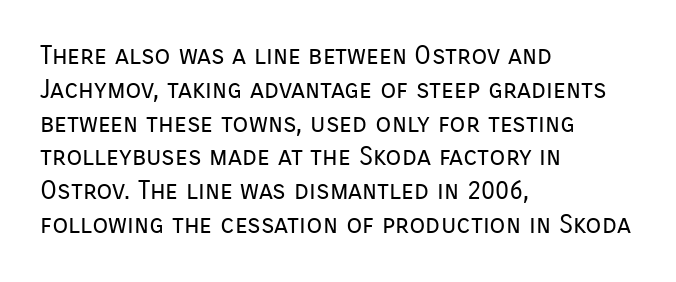
The image shows 26 px text type, upright; set left-aligned, normal line spacing (1.3x), normal letter spacing, not underlined.
